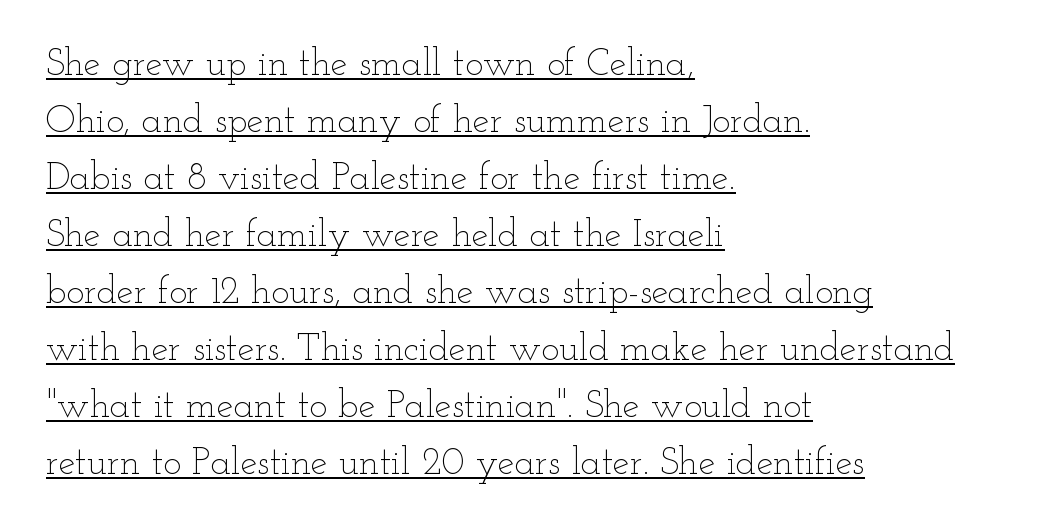
The specimen reads as upright at a glance. Whoever set this chose a conventional vertical rhythm. The face used here appears with an underline applied. Words appear dense and cohesive because spacing is normal. Proportional: the letters do not fall into vertical columns. Letters have the restrained weight of plain body copy at most.
